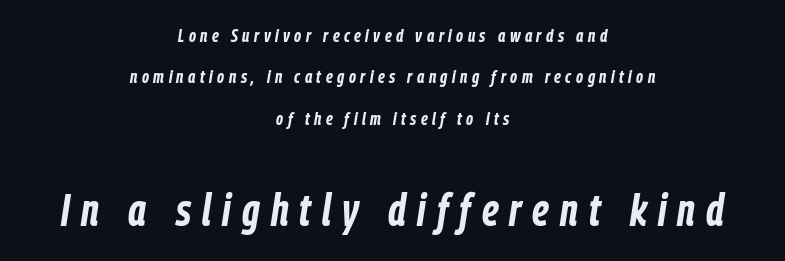
{"italic": "yes", "lean": "right", "slant_degrees": 9, "bold": "yes", "weight": "bold", "width": "condensed", "stroke_contrast": "low", "x_height": "medium", "monospaced": "no", "underline": "no", "align": "center", "line_spacing": "loose", "line_spacing_ratio": 2.3, "letter_spacing": "wide", "letter_spacing_em": 0.25, "larger_block": "second", "size_ratio": 2.44, "glyph_px": 44}
